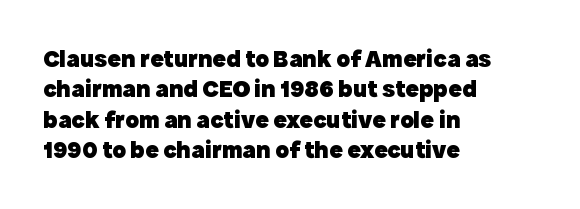
The image shows 25 px bold type, upright; set left-aligned, line spacing 1.22x, normal letter spacing, not underlined.
